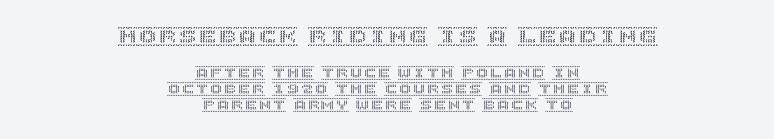
{"italic": "no", "underline": "no", "align": "center", "line_spacing": "tight", "line_spacing_ratio": 1.14, "letter_spacing": "normal", "letter_spacing_em": 0.0, "larger_block": "first", "size_ratio": 1.43, "glyph_px": 20}
